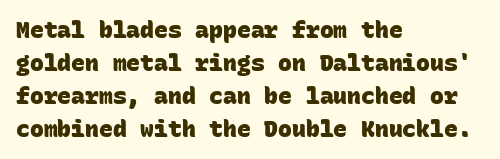
{"bold": "yes", "underline": "no", "align": "left", "line_spacing": "normal", "line_spacing_ratio": 1.43, "letter_spacing": "normal", "letter_spacing_em": 0.0, "glyph_px": 23}
